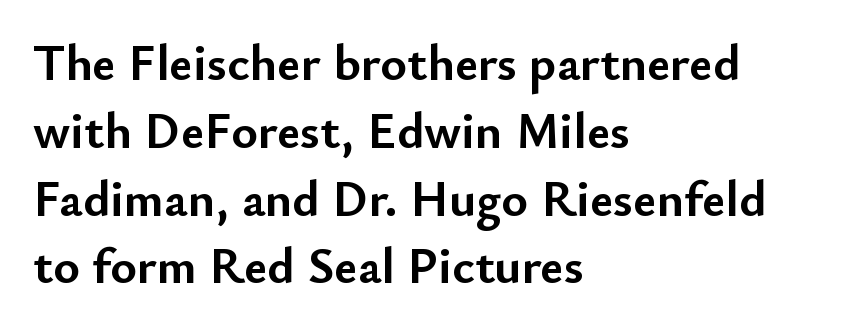
The image shows 51 px semibold sans-serif type, upright; set left-aligned, normal line spacing (1.33x), normal letter spacing, not underlined; low stroke contrast and a small x-height.
